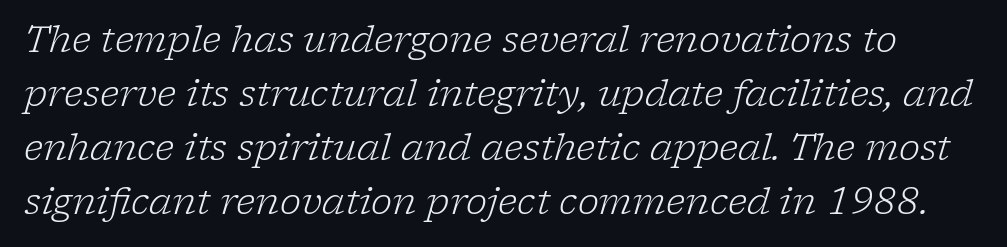
Q: Is the text bold? A: No.
Q: Is the text italic (slanted)? A: Yes, it leans right by about 17 degrees.
Q: Is the typeface a serif or a sans-serif typeface? A: Serif.
Q: Is the text underlined? A: No.
Q: Is the spacing between letters normal or unusually wide? A: Normal.
Q: Is the spacing between lines tight, normal or loose? A: Normal.
Q: Width (condensed, normal, or wide)? A: Normal.
Q: Stroke contrast? A: Low.
Q: x-height? A: Medium.
Q: Monospaced? A: No.
